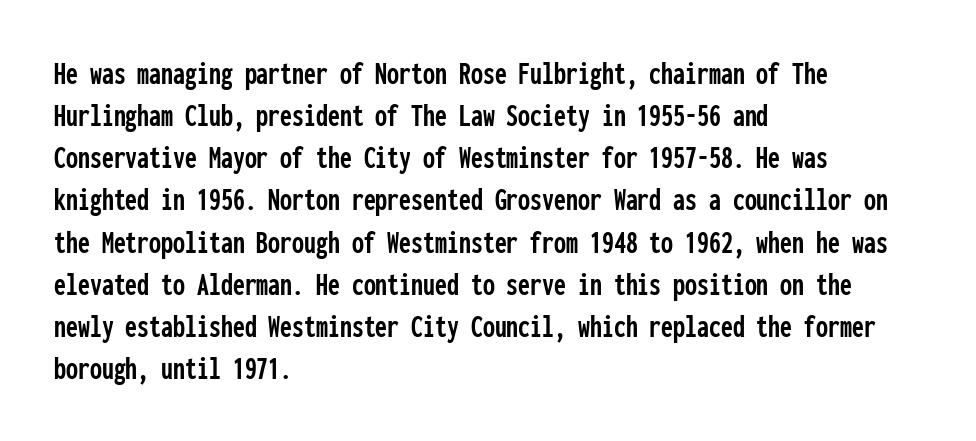
{"serif": "no", "italic": "no", "width": "condensed", "stroke_contrast": "low", "x_height": "medium", "monospaced": "yes", "underline": "no", "align": "left", "line_spacing_ratio": 1.24, "letter_spacing": "normal", "letter_spacing_em": 0.0, "glyph_px": 34}
